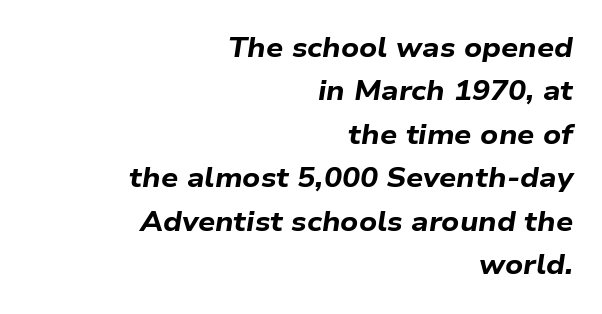
The image shows 27 px bold type, italic (leaning right); set right-aligned, normal line spacing (1.61x), normal letter spacing, not underlined.
